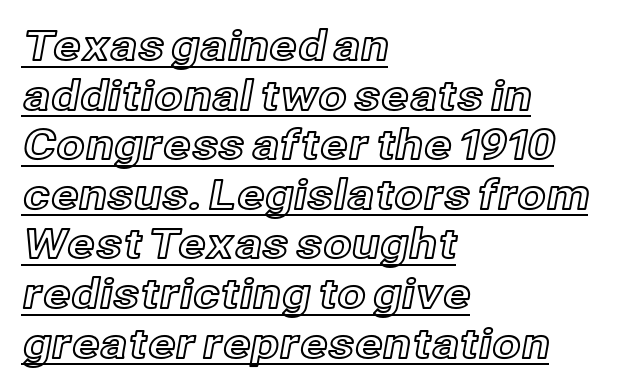
Words appear dense and cohesive because spacing is normal. These lines are rendered in a variable-pitch font. Teacher's note: observe the even left margin — that is flush-left alignment. Somebody hit Ctrl+U on this one — the words are underlined.
